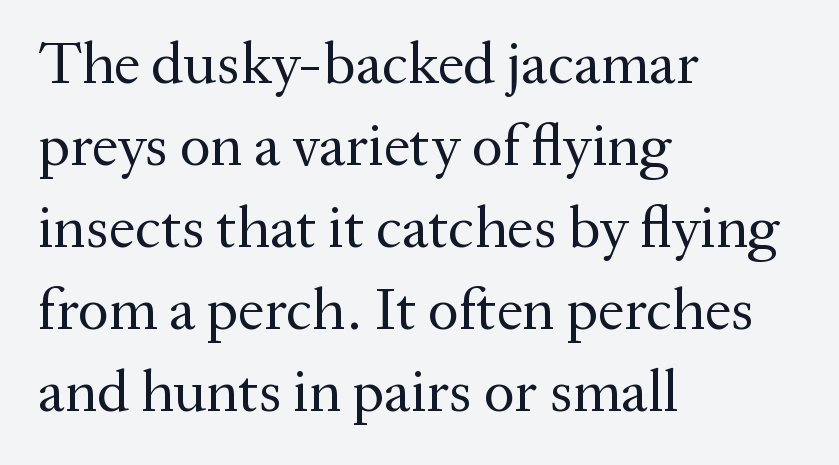
The image shows 59 px regular-weight serif type, upright; set left-aligned, normal line spacing (1.39x), normal letter spacing, not underlined; medium stroke contrast and a medium x-height.
